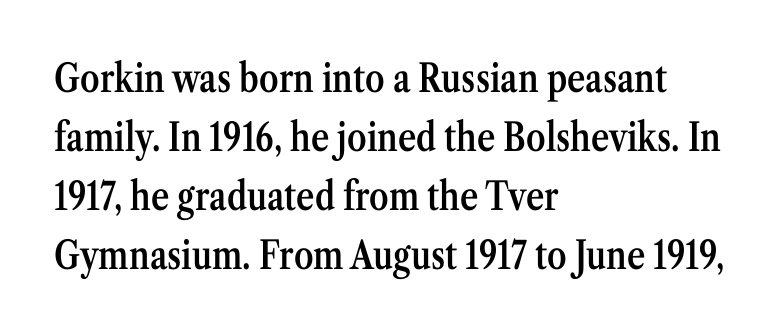
{"serif": "yes", "italic": "no", "bold": "semi", "weight": "semibold", "width": "condensed", "stroke_contrast": "medium", "x_height": "medium", "monospaced": "no", "underline": "no", "align": "left", "line_spacing": "normal", "line_spacing_ratio": 1.51, "letter_spacing": "normal", "letter_spacing_em": 0.0, "glyph_px": 39}
